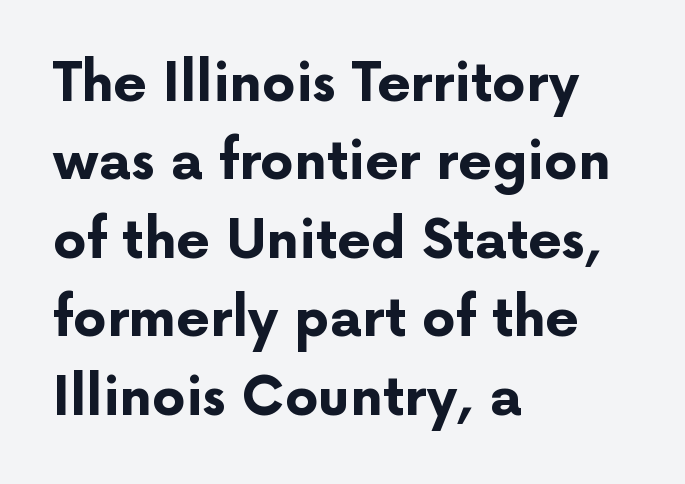
Q: Is the text bold? A: Yes.
Q: Is the text italic (slanted)? A: No, it is upright.
Q: Is the typeface a serif or a sans-serif typeface? A: Sans-serif.
Q: Is the text underlined? A: No.
Q: How is the paragraph aligned? A: Left-aligned.
Q: Is the spacing between letters normal or unusually wide? A: Normal.
Q: Is the spacing between lines tight, normal or loose? A: Normal.
Q: Width (condensed, normal, or wide)? A: Normal.
Q: Stroke contrast? A: Low.
Q: x-height? A: Medium.
Q: Monospaced? A: No.
